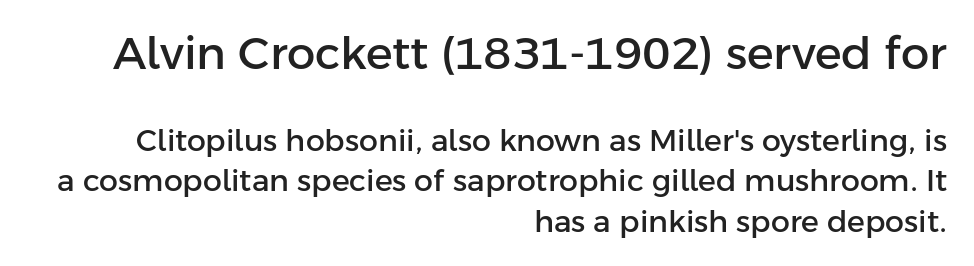
{"serif": "no", "italic": "no", "width": "normal", "stroke_contrast": "low", "x_height": "medium", "monospaced": "no", "underline": "no", "align": "right", "line_spacing": "normal", "line_spacing_ratio": 1.34, "letter_spacing": "normal", "letter_spacing_em": 0.0, "larger_block": "first", "size_ratio": 1.5, "glyph_px": 45}
